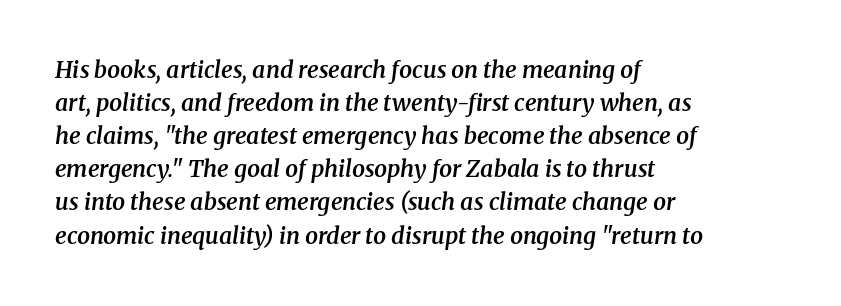
{"italic": "yes", "lean": "right", "slant_degrees": 8, "bold": "semi", "underline": "no", "align": "left", "line_spacing": "normal", "line_spacing_ratio": 1.44, "letter_spacing": "normal", "letter_spacing_em": 0.0, "glyph_px": 23}
